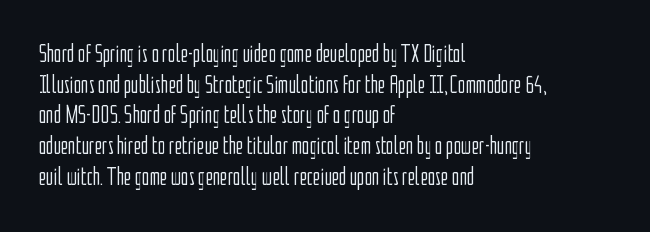
{"italic": "no", "bold": "no", "underline": "no", "align": "left", "line_spacing_ratio": 1.23, "letter_spacing": "normal", "letter_spacing_em": 0.0, "glyph_px": 25}
